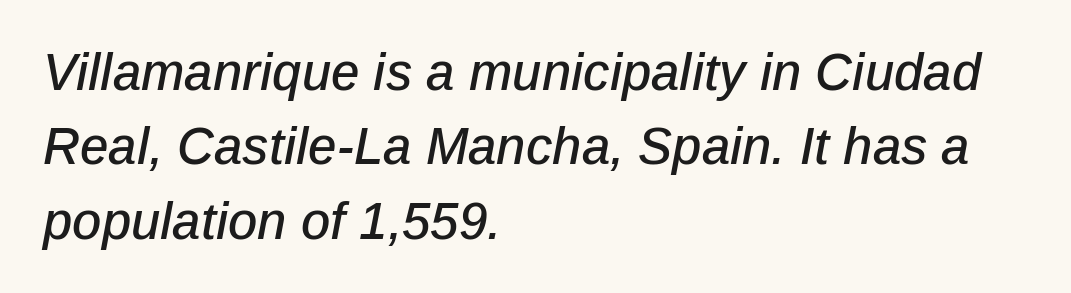
{"italic": "yes", "lean": "right", "slant_degrees": 12, "width": "normal", "stroke_contrast": "low", "x_height": "medium", "monospaced": "no", "underline": "no", "align": "left", "line_spacing": "normal", "line_spacing_ratio": 1.46, "letter_spacing": "normal", "letter_spacing_em": 0.0, "glyph_px": 51}
